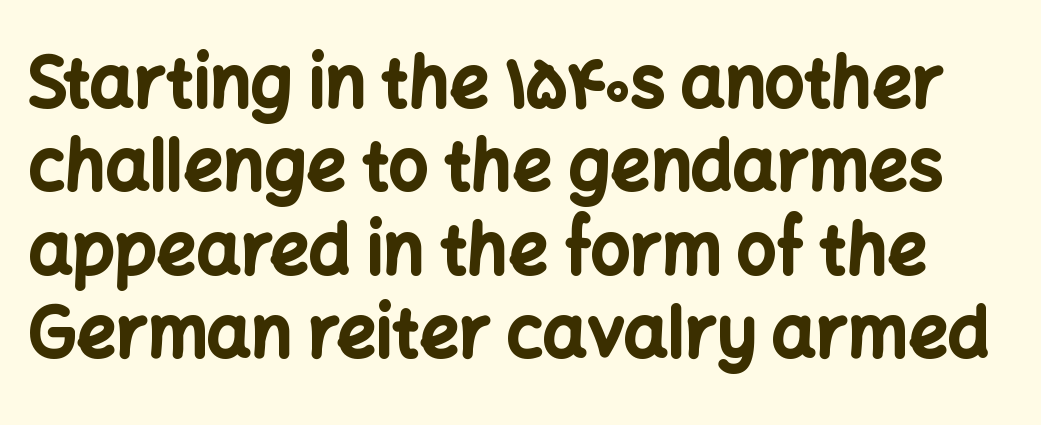
Honestly, the letter spacing is just normal — you wouldn't notice it. The font's upright variant was chosen for this text. The face used here has the dense, thick strokes of a bold. The strip under each line holds only bare page. Varying glyph widths throughout — classic text-font behaviour. Font category for this specimen: sans-serif.
